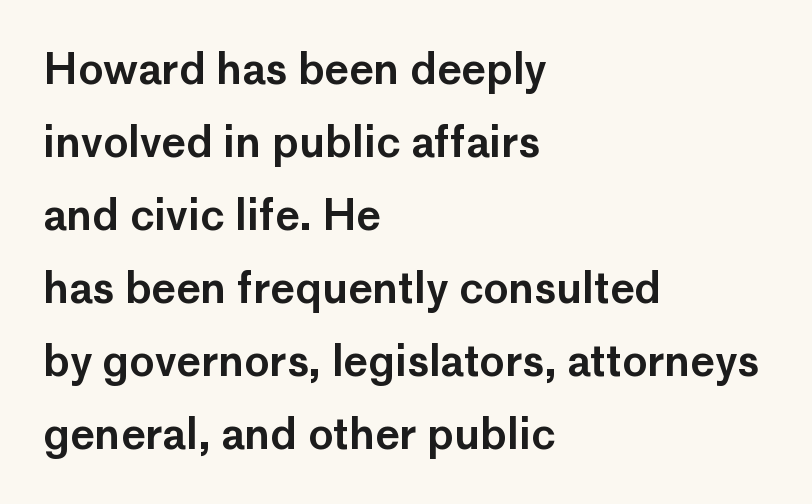
Q: Is the text italic (slanted)? A: No, it is upright.
Q: Is the typeface a serif or a sans-serif typeface? A: Sans-serif.
Q: Is the text underlined? A: No.
Q: How is the paragraph aligned? A: Left-aligned.
Q: Is the spacing between letters normal or unusually wide? A: Normal.
Q: Width (condensed, normal, or wide)? A: Normal.
Q: Stroke contrast? A: Low.
Q: x-height? A: Medium.
Q: Monospaced? A: No.
